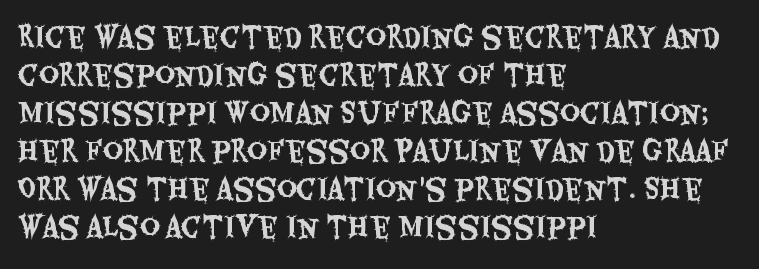
Q: Is the text italic (slanted)? A: No, it is upright.
Q: Is the typeface a serif or a sans-serif typeface? A: Sans-serif.
Q: Is the text underlined? A: No.
Q: How is the paragraph aligned? A: Left-aligned.
Q: Is the spacing between letters normal or unusually wide? A: Normal.
Q: Is the spacing between lines tight, normal or loose? A: Normal.
Q: Width (condensed, normal, or wide)? A: Condensed.
Q: Stroke contrast? A: Medium.
Q: x-height? A: Large.
Q: Monospaced? A: No.
